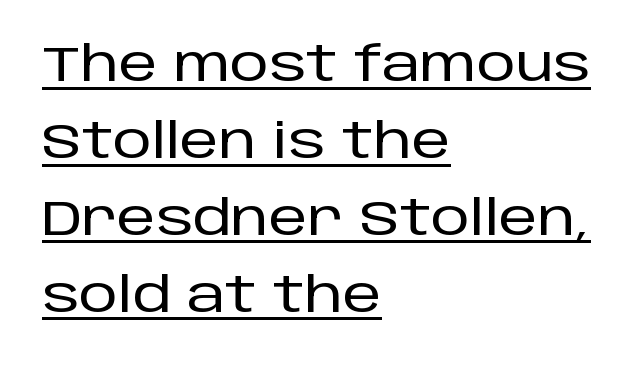
Do the characters align in a grid? No, the font is proportional. How would I describe the line gaps? Plain and ordinary. The letterforms sit shoulder to shoulder at normal distance. Honestly, the underline is the first thing you notice here. Regarding serifs, this sample does without them.
